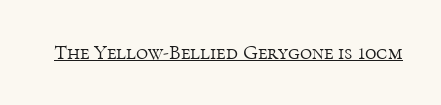
Q: Is the text bold? A: No.
Q: Is the text italic (slanted)? A: No, it is upright.
Q: Is the text underlined? A: Yes.
Q: Is the spacing between letters normal or unusually wide? A: Normal.
